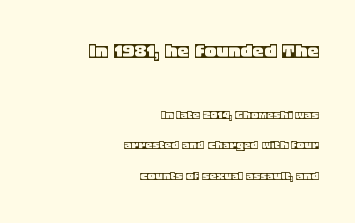
Q: Is the text italic (slanted)? A: No, it is upright.
Q: Is the text underlined? A: No.
Q: How is the paragraph aligned? A: Right-aligned.
Q: Is the spacing between letters normal or unusually wide? A: Normal.
Q: Is the spacing between lines tight, normal or loose? A: Loose.
Q: Which block of text is set in a larger size, the first (top) or the second (bottom)? A: The first (top) one.
